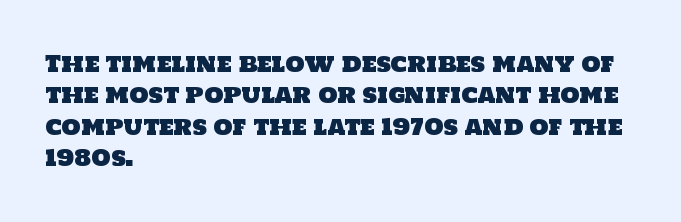
The image shows 22 px text type; set left-aligned, normal line spacing (1.43x), normal letter spacing, not underlined.
